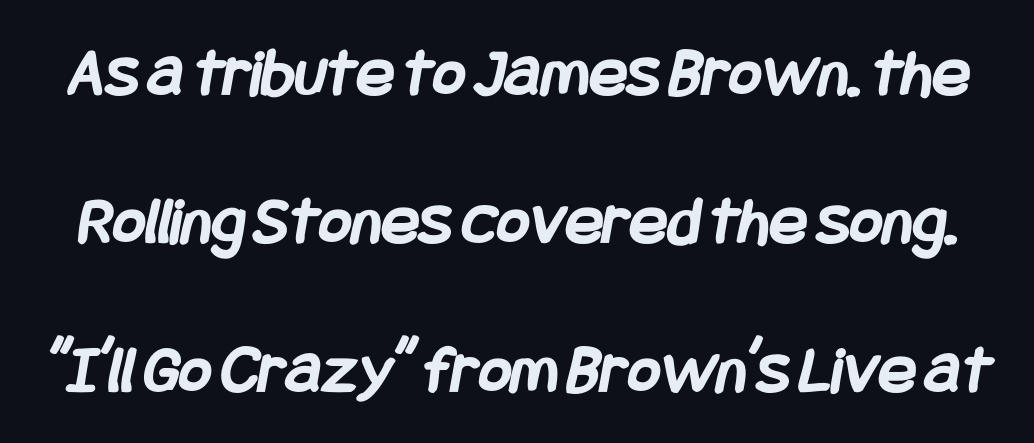
The image shows 70 px semibold, condensed sans-serif type; set loose line spacing (2.12x), normal letter spacing, not underlined; low stroke contrast and a large x-height.
